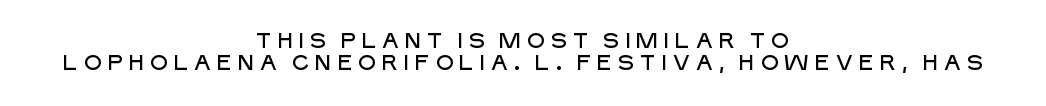
Italic: no, the glyphs are upright roman. Horizontal bands of white between lines are thin slivers. Observe the wide spacing: letters keep a clear distance from each other. Underlining? Definitely not there.
